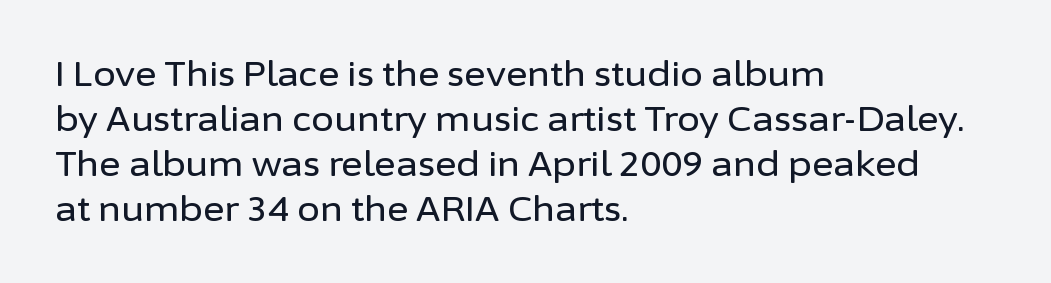
Q: Is the text italic (slanted)? A: No, it is upright.
Q: Is the typeface a serif or a sans-serif typeface? A: Sans-serif.
Q: Is the text underlined? A: No.
Q: How is the paragraph aligned? A: Left-aligned.
Q: Is the spacing between letters normal or unusually wide? A: Normal.
Q: Is the spacing between lines tight, normal or loose? A: Normal.
Q: Width (condensed, normal, or wide)? A: Normal.
Q: Stroke contrast? A: Low.
Q: x-height? A: Medium.
Q: Monospaced? A: No.
